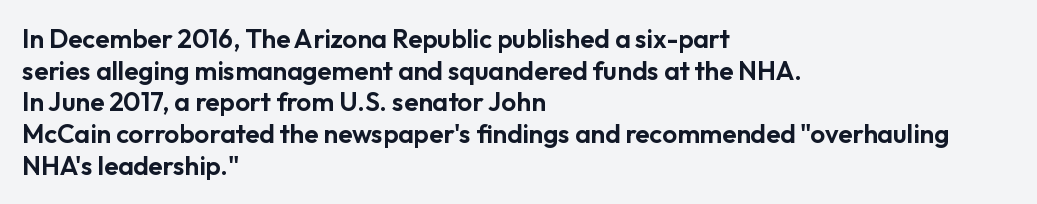
The image shows 26 px text type, upright; set left-aligned, line spacing 1.22x, normal letter spacing, not underlined.
